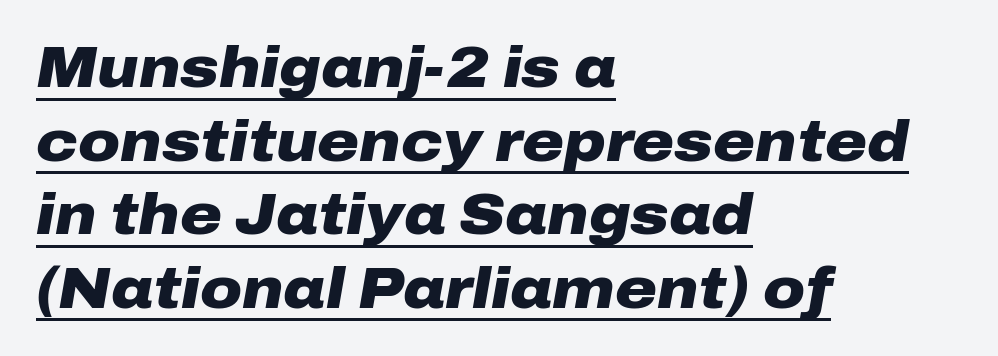
The image shows 57 px heavy, wide type, italic (leaning right); set left-aligned, normal line spacing (1.29x), normal letter spacing, underlined; low stroke contrast and a medium x-height.
